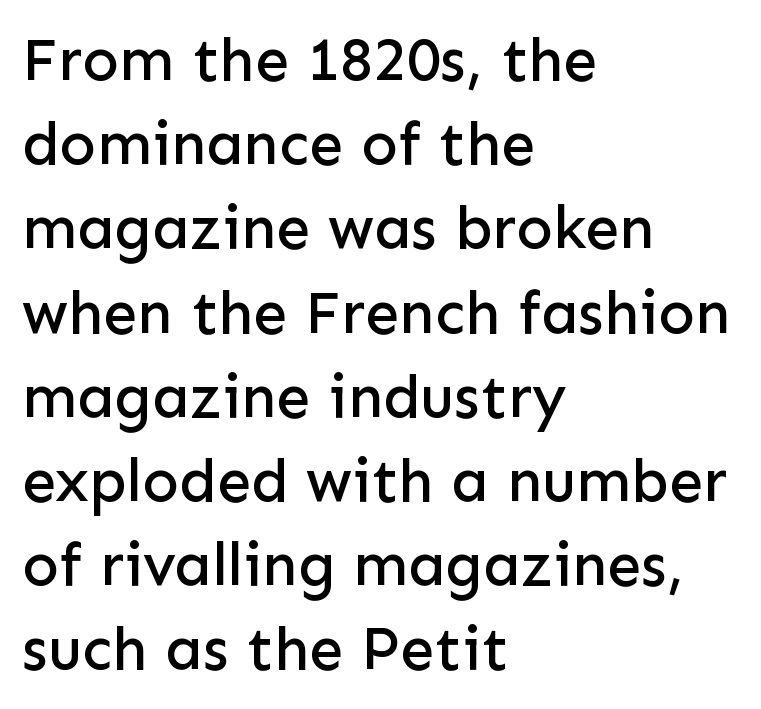
{"serif": "no", "italic": "no", "width": "normal", "stroke_contrast": "low", "x_height": "medium", "monospaced": "no", "underline": "no", "align": "left", "line_spacing": "normal", "line_spacing_ratio": 1.38, "letter_spacing": "normal", "letter_spacing_em": 0.0, "glyph_px": 61}
